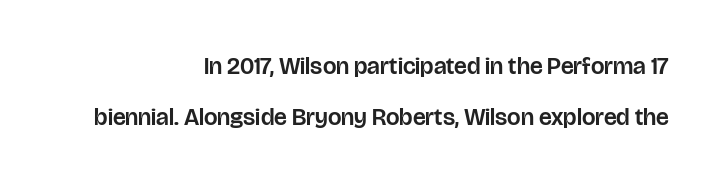
{"italic": "no", "underline": "no", "align": "right", "line_spacing": "loose", "line_spacing_ratio": 2.11, "letter_spacing": "normal", "letter_spacing_em": 0.0, "glyph_px": 24}
